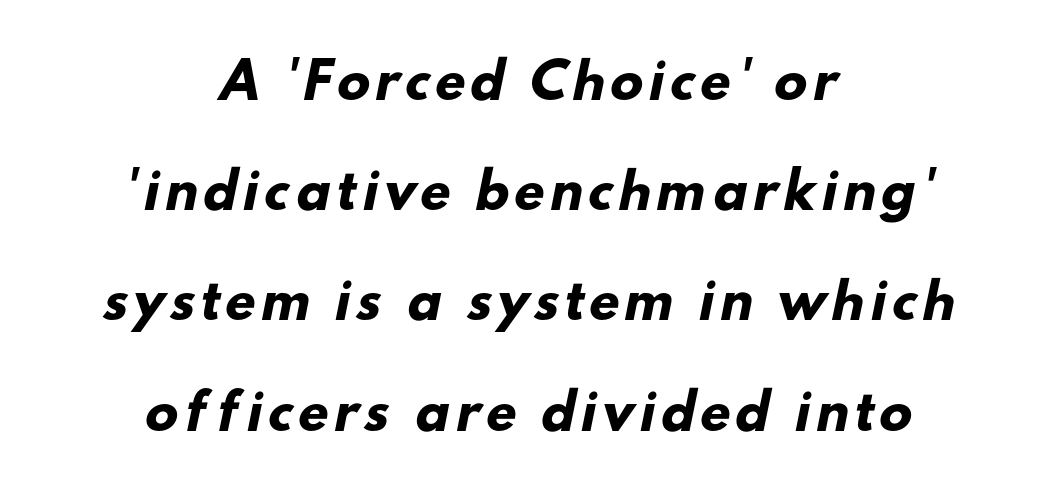
The image shows 49 px heavy sans-serif type; set centered, loose line spacing (2.25x), not underlined; low stroke contrast and a small x-height.
